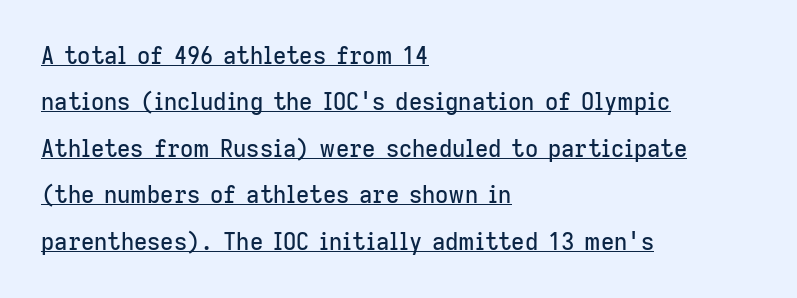
The image shows 23 px text type, upright; set left-aligned, loose line spacing (2.02x), normal letter spacing, underlined.
